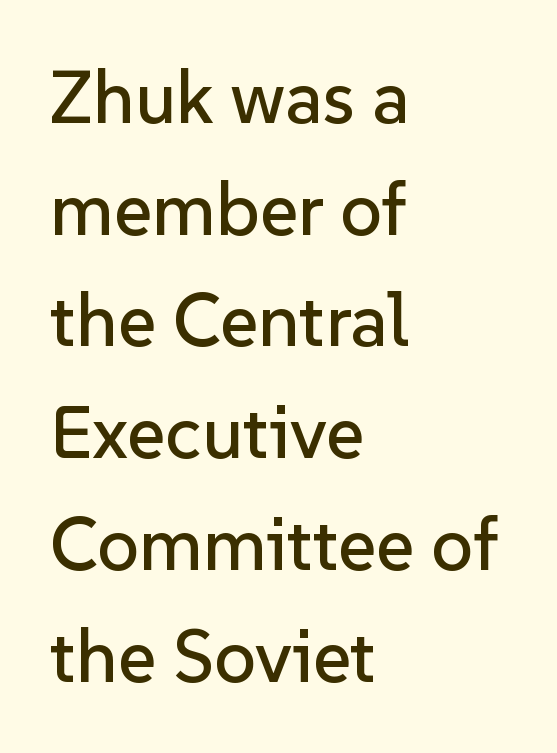
Normally led — the rows are evenly, conventionally spaced. A clean baseline with only descenders dipping below it. The lettering stays uniformly vertical, giving the passage a roman look. A student would call this left alignment; a typographer would say flush left, rag right. This sample has the flowing, uneven cadence of proportional lettering.
